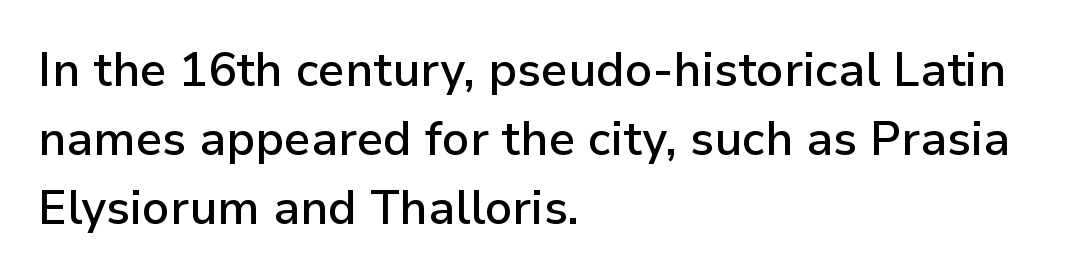
{"serif": "no", "italic": "no", "bold": "semi", "weight": "semibold", "width": "normal", "stroke_contrast": "low", "x_height": "medium", "monospaced": "no", "underline": "no", "align": "left", "line_spacing": "normal", "line_spacing_ratio": 1.47, "letter_spacing": "normal", "letter_spacing_em": 0.0, "glyph_px": 47}
